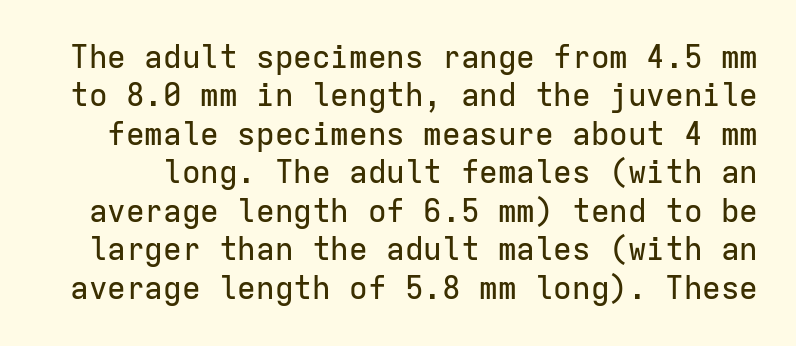
The image shows 31 px sans-serif type, upright, monospaced; set line spacing 1.24x, normal letter spacing, not underlined; low stroke contrast and a medium x-height.
